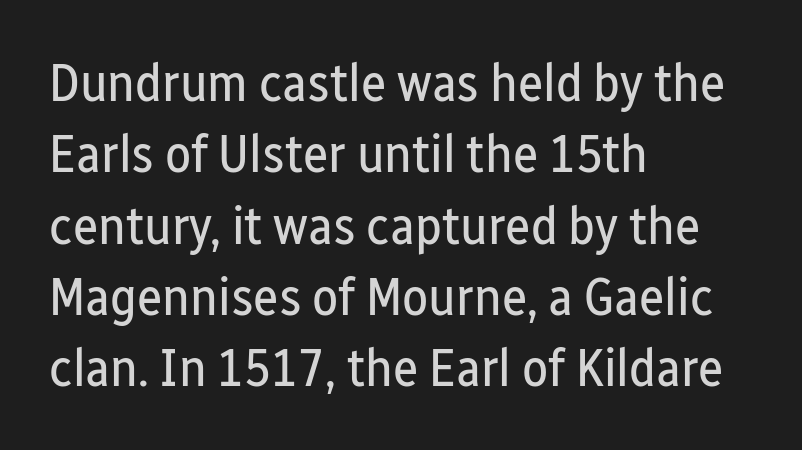
{"serif": "no", "italic": "no", "bold": "no", "weight": "regular", "width": "condensed", "stroke_contrast": "low", "x_height": "medium", "monospaced": "no", "underline": "no", "align": "left", "line_spacing": "normal", "line_spacing_ratio": 1.32, "letter_spacing": "normal", "letter_spacing_em": 0.0, "glyph_px": 54}
